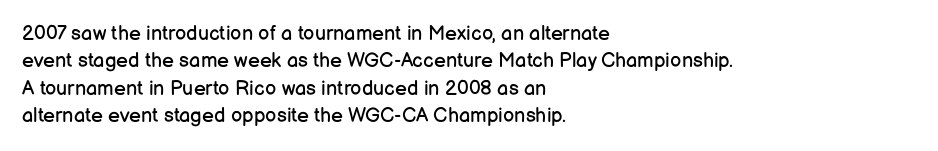
The image shows 20 px text type, upright; set left-aligned, normal line spacing (1.37x), normal letter spacing, not underlined.
